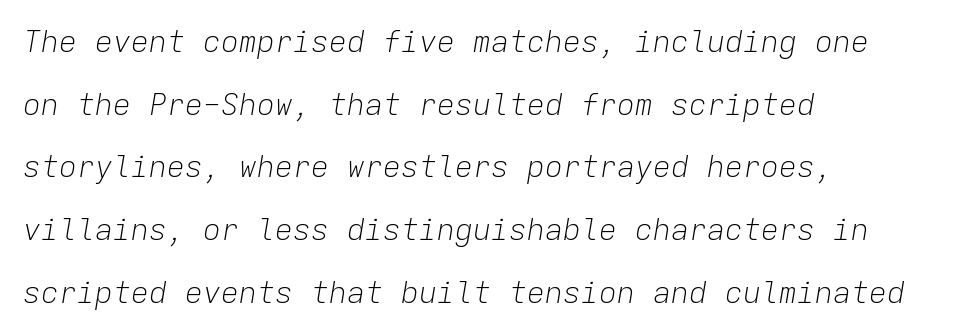
Italic? Definitely — the glyphs are oblique. The paragraph shown leans on its left margin. This sample has the even, mechanical cadence of fixed-width lettering. Baseline-to-baseline distance is far greater than the letter height. This rendering features lettering with no underline. Compared with typical body copy, the letter spacing here is the same.
